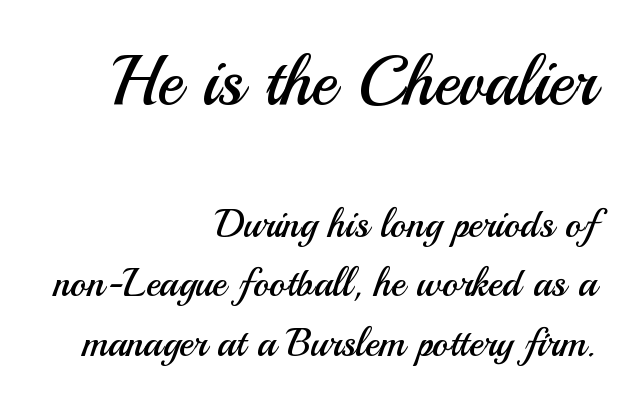
{"serif": "no", "bold": "no", "weight": "regular", "width": "normal", "stroke_contrast": "medium", "x_height": "small", "monospaced": "no", "underline": "no", "align": "right", "line_spacing": "normal", "line_spacing_ratio": 1.53, "letter_spacing": "normal", "letter_spacing_em": 0.0, "larger_block": "first", "size_ratio": 1.77, "glyph_px": 69}
